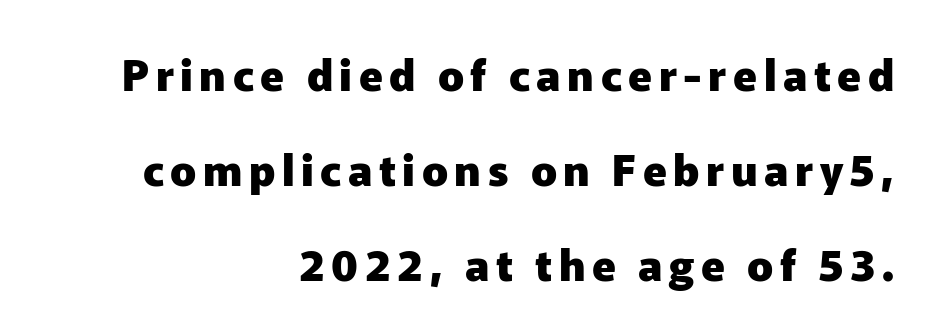
The image shows 43 px heavy sans-serif type, upright; set right-aligned, loose line spacing (2.21x), not underlined; low stroke contrast and a medium x-height.
